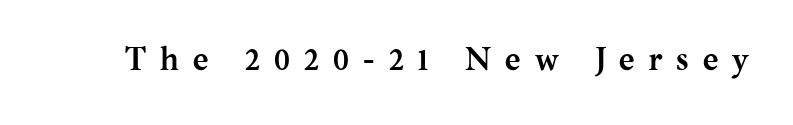
Q: Is the text bold? A: Yes.
Q: Is the text italic (slanted)? A: No, it is upright.
Q: Is the typeface a serif or a sans-serif typeface? A: Serif.
Q: Is the text underlined? A: No.
Q: Is the spacing between letters normal or unusually wide? A: Unusually wide.
Q: Width (condensed, normal, or wide)? A: Normal.
Q: Stroke contrast? A: Medium.
Q: x-height? A: Medium.
Q: Monospaced? A: No.
